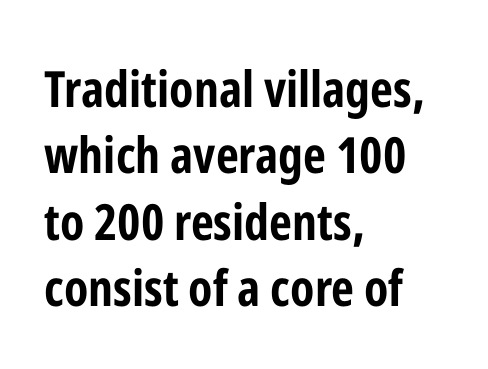
Q: Is the text bold? A: Yes.
Q: Is the text italic (slanted)? A: No, it is upright.
Q: Is the typeface a serif or a sans-serif typeface? A: Sans-serif.
Q: Is the text underlined? A: No.
Q: How is the paragraph aligned? A: Left-aligned.
Q: Is the spacing between letters normal or unusually wide? A: Normal.
Q: Is the spacing between lines tight, normal or loose? A: Normal.
Q: Width (condensed, normal, or wide)? A: Condensed.
Q: Stroke contrast? A: Low.
Q: x-height? A: Medium.
Q: Monospaced? A: No.
